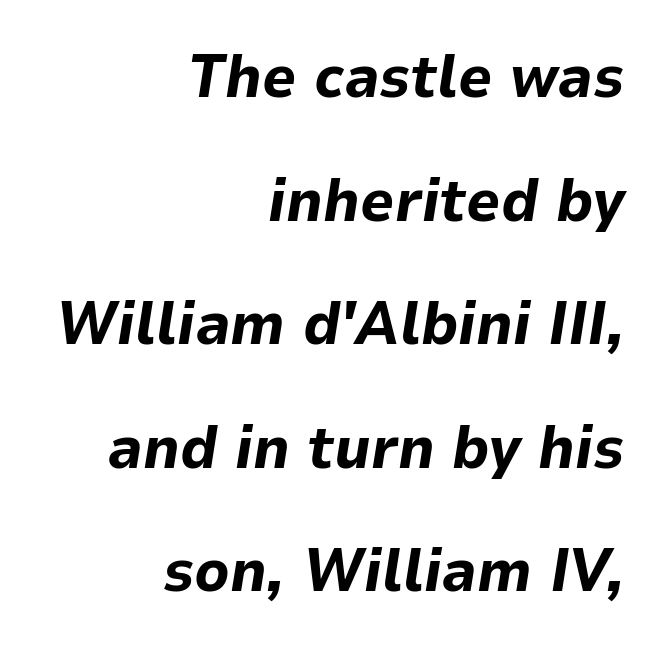
Q: Is the text bold? A: Yes.
Q: Is the text italic (slanted)? A: Yes, it leans right by about 9 degrees.
Q: Is the text underlined? A: No.
Q: How is the paragraph aligned? A: Right-aligned.
Q: Is the spacing between letters normal or unusually wide? A: Normal.
Q: Is the spacing between lines tight, normal or loose? A: Loose.
Q: Width (condensed, normal, or wide)? A: Normal.
Q: Stroke contrast? A: Low.
Q: x-height? A: Medium.
Q: Monospaced? A: No.
